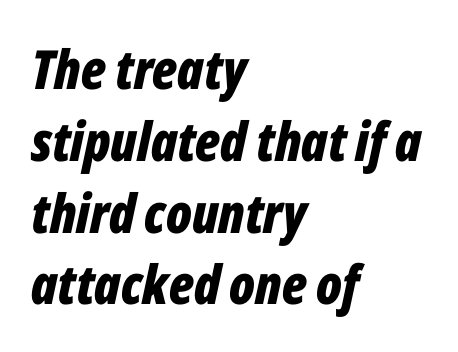
Q: Is the text bold? A: Yes.
Q: Is the text italic (slanted)? A: Yes, it leans right by about 12 degrees.
Q: Is the text underlined? A: No.
Q: How is the paragraph aligned? A: Left-aligned.
Q: Is the spacing between letters normal or unusually wide? A: Normal.
Q: Is the spacing between lines tight, normal or loose? A: Normal.
Q: Width (condensed, normal, or wide)? A: Condensed.
Q: Stroke contrast? A: Low.
Q: x-height? A: Medium.
Q: Monospaced? A: No.
